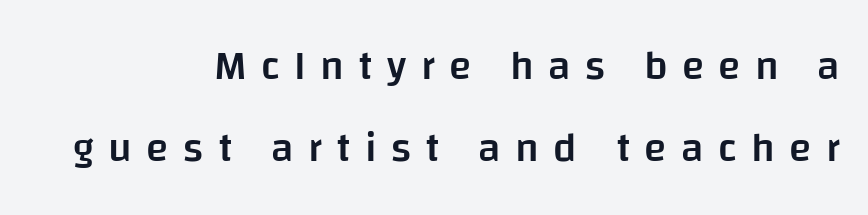
Layout note: lines flush right. These lines are rendered in a variable-pitch font. The letters stand straight up with perfectly vertical stems. Vertical spacing — loose. Is this a sans? Yes — the strokes have no serifs. Short note: letters widely spaced.
